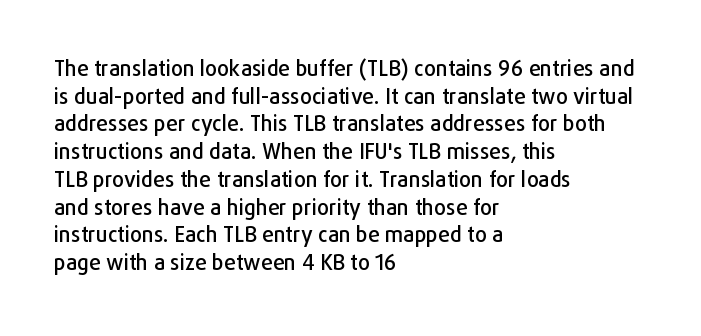
The image shows 21 px text type, upright; set left-aligned, normal line spacing (1.32x), normal letter spacing, not underlined.
